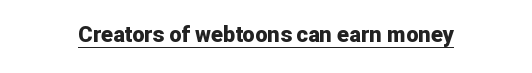
The image shows 22 px bold type, upright; set normal letter spacing, underlined.
